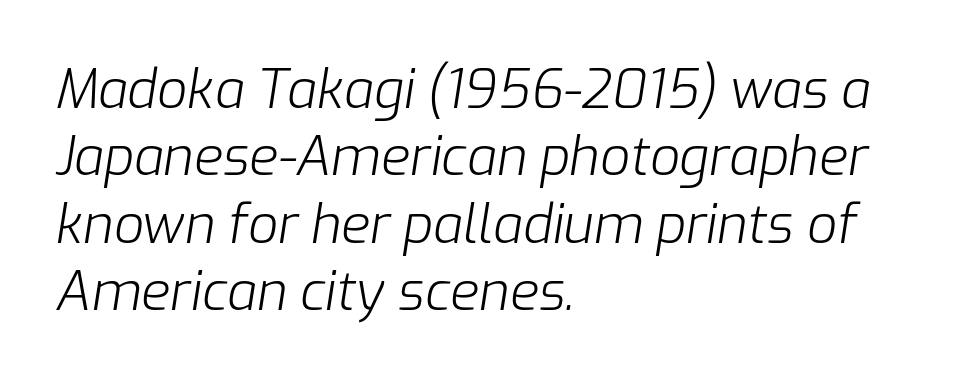
The image shows 53 px light type, italic (leaning right); set left-aligned, normal line spacing (1.27x), normal letter spacing, not underlined; low stroke contrast and a medium x-height.
